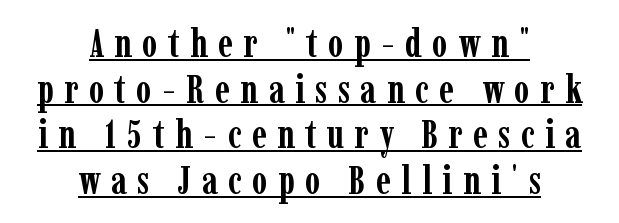
Q: Is the text bold? A: Yes.
Q: Is the text italic (slanted)? A: No, it is upright.
Q: Is the typeface a serif or a sans-serif typeface? A: Serif.
Q: Is the text underlined? A: Yes.
Q: How is the paragraph aligned? A: Centered.
Q: Is the spacing between letters normal or unusually wide? A: Unusually wide.
Q: Width (condensed, normal, or wide)? A: Condensed.
Q: Stroke contrast? A: Low.
Q: x-height? A: Medium.
Q: Monospaced? A: No.
